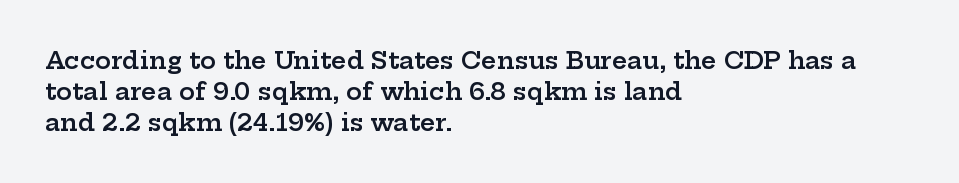
{"italic": "no", "bold": "semi", "underline": "no", "align": "left", "line_spacing": "normal", "line_spacing_ratio": 1.29, "letter_spacing": "normal", "letter_spacing_em": 0.0, "glyph_px": 24}
